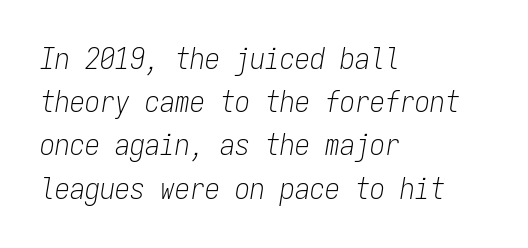
The image shows 30 px light, condensed type, italic (leaning right), monospaced; set left-aligned, normal line spacing (1.44x), normal letter spacing, not underlined; low stroke contrast and a medium x-height.
